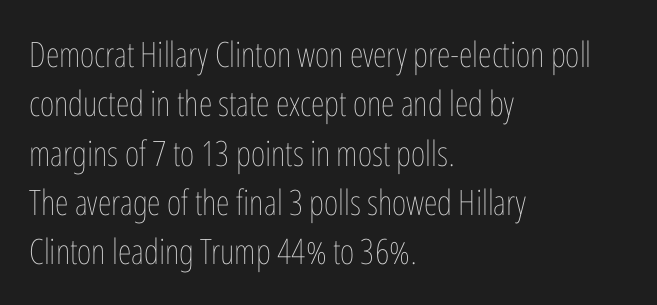
Q: Is the text bold? A: No.
Q: Is the text italic (slanted)? A: No, it is upright.
Q: Is the text underlined? A: No.
Q: How is the paragraph aligned? A: Left-aligned.
Q: Is the spacing between letters normal or unusually wide? A: Normal.
Q: Is the spacing between lines tight, normal or loose? A: Normal.
Q: Width (condensed, normal, or wide)? A: Condensed.
Q: Stroke contrast? A: Low.
Q: x-height? A: Medium.
Q: Monospaced? A: No.
